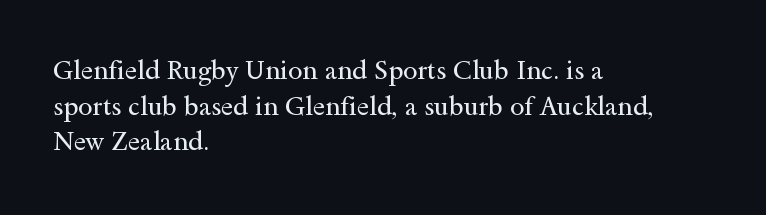
{"italic": "no", "bold": "no", "underline": "no", "align": "left", "line_spacing": "normal", "line_spacing_ratio": 1.37, "letter_spacing": "normal", "letter_spacing_em": 0.0, "glyph_px": 26}
